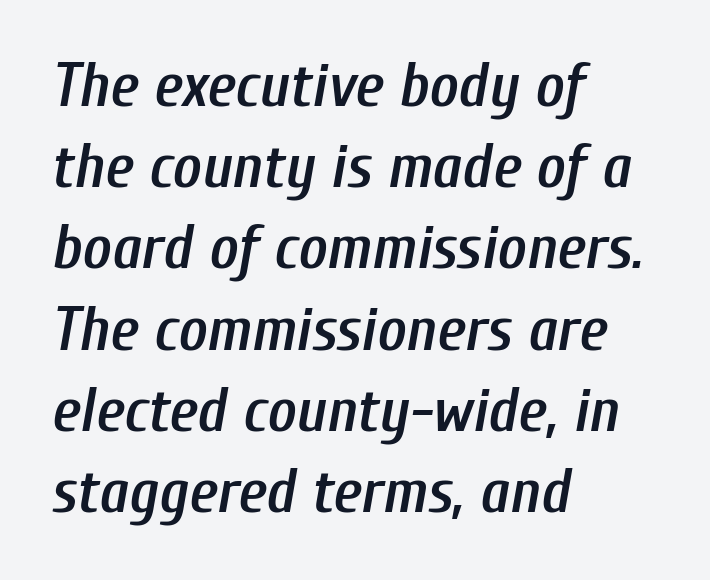
Q: Is the text bold? A: Semi-bold.
Q: Is the text italic (slanted)? A: Yes, it leans right by about 10 degrees.
Q: Is the text underlined? A: No.
Q: How is the paragraph aligned? A: Left-aligned.
Q: Is the spacing between letters normal or unusually wide? A: Normal.
Q: Is the spacing between lines tight, normal or loose? A: Normal.
Q: Width (condensed, normal, or wide)? A: Condensed.
Q: Stroke contrast? A: Low.
Q: x-height? A: Medium.
Q: Monospaced? A: No.
